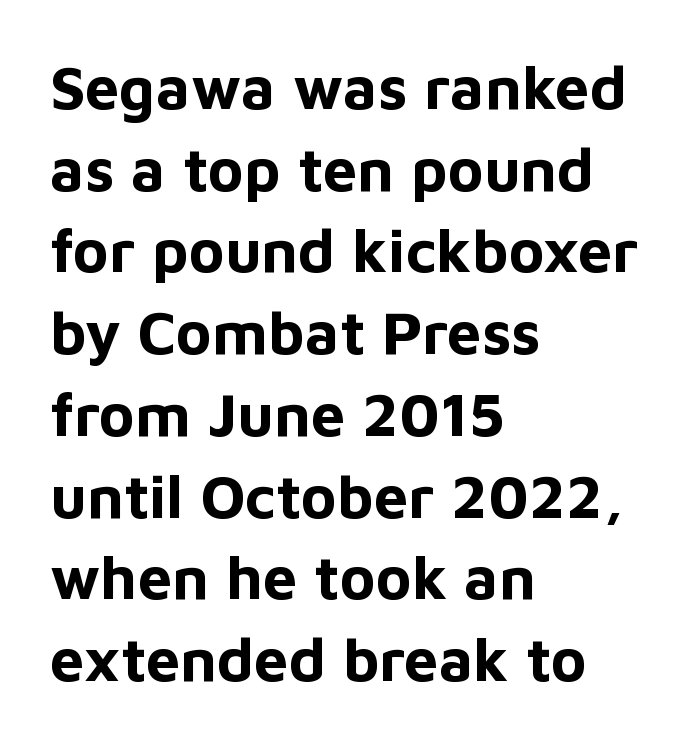
The image shows 61 px bold sans-serif type, upright; set left-aligned, normal line spacing (1.34x), normal letter spacing, not underlined; low stroke contrast and a medium x-height.
